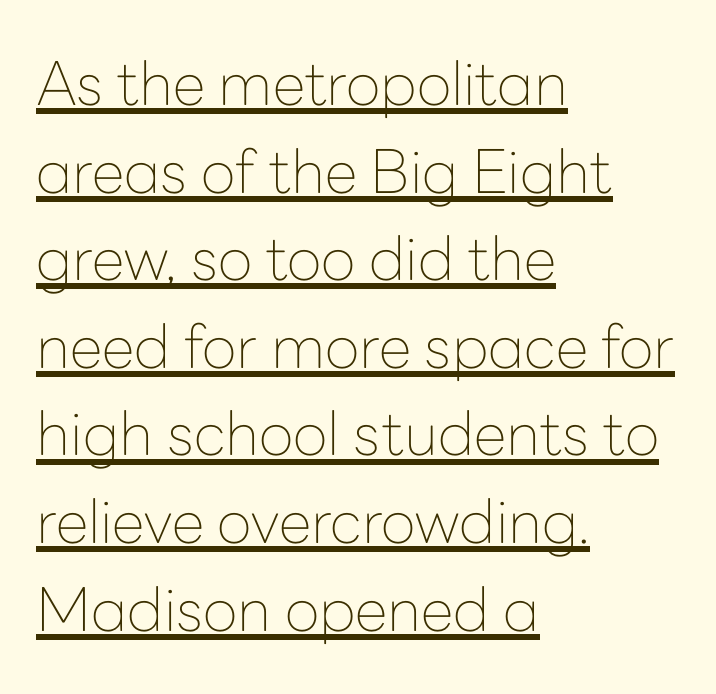
The image shows 60 px thin sans-serif type, upright; set left-aligned, normal line spacing (1.46x), normal letter spacing, underlined; low stroke contrast and a medium x-height.
